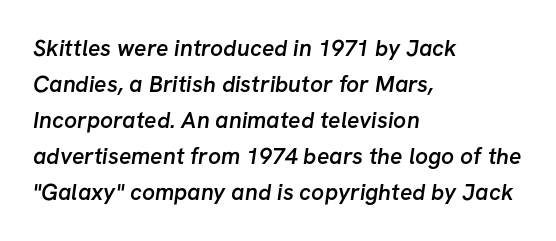
The baseline area is clear. The strokes are fattened partway — semibold, not bold. The designer left line spacing at the default. There is no visible air inserted between adjacent glyphs. Left-aligned paragraph, ragged on the right.
